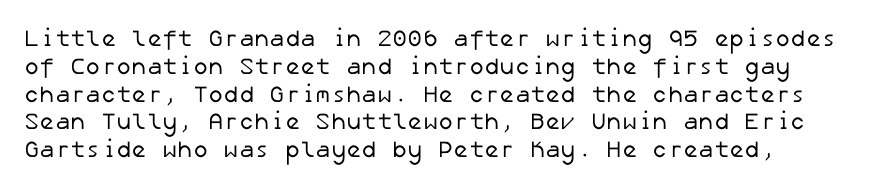
Q: Is the text bold? A: No.
Q: Is the text underlined? A: No.
Q: Is the spacing between letters normal or unusually wide? A: Normal.
